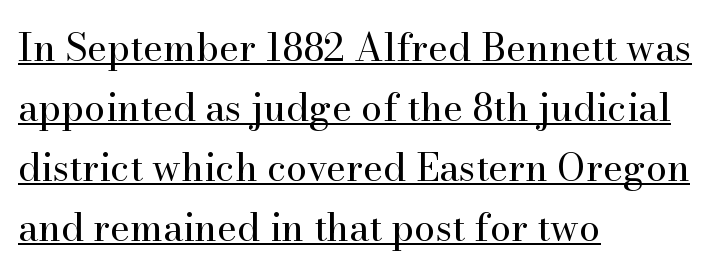
Typographically, this falls in the serif category. The face used here appears with an underline applied. Which margin do the lines hug? The left one — the right edge is uneven. These glyphs show unthickened strokes, regular width or finer.
